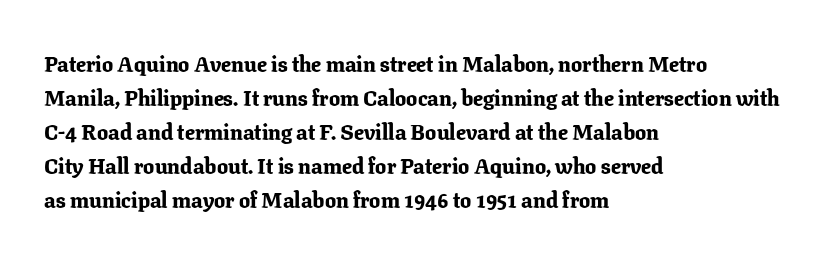
The image shows 22 px bold type, upright; set left-aligned, normal line spacing (1.54x), normal letter spacing, not underlined.
